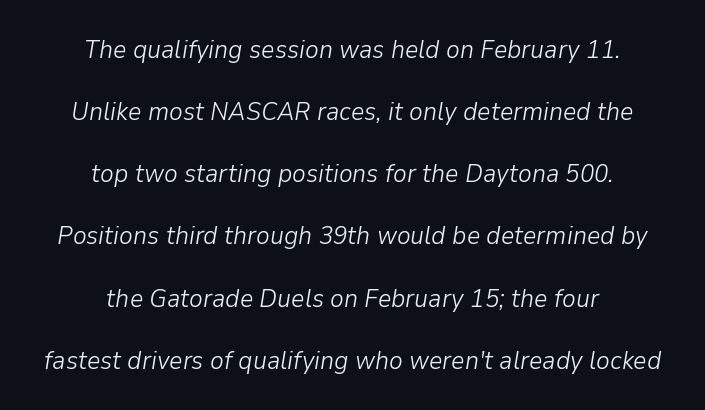
An italicized treatment has been applied to the whole sample. Casual observation: everything's sitting right in the middle. Airy leading. The tracking reads as untouched default to a designer's eye. Think standard paragraph weight, or any step lighter than that. The gap between lines stays unmarked.
